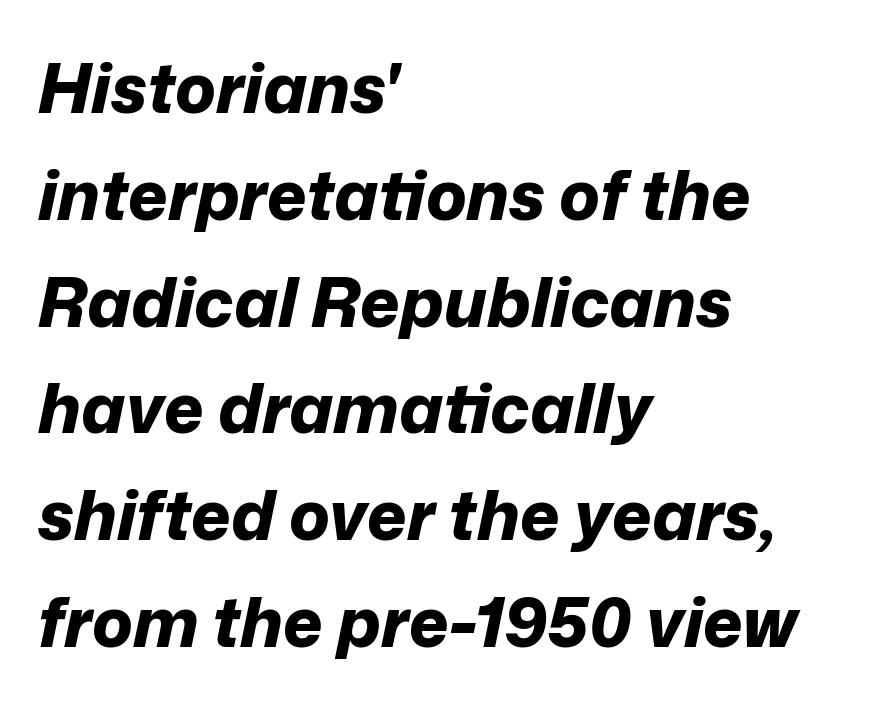
Think of a printed novel: that variable character pitch is what you see here. The glyphs have the mass of a bold cut. Short and long lines alike share a common starting point at left. No word sits above an underline. The face used here is rendered with its standard letterfit. Vertical spacing — default.
